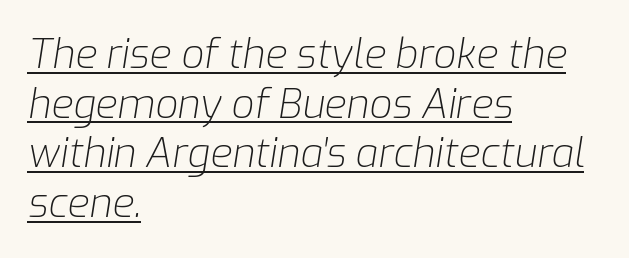
{"italic": "yes", "lean": "right", "slant_degrees": 9, "bold": "no", "weight": "light", "width": "normal", "stroke_contrast": "low", "x_height": "medium", "monospaced": "no", "underline": "yes", "align": "left", "line_spacing_ratio": 1.24, "letter_spacing": "normal", "letter_spacing_em": 0.0, "glyph_px": 40}
